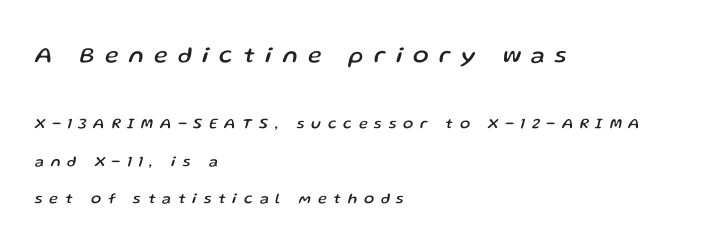
Two sizes are in play, and the larger belongs to the first block. Designer's note — italics engaged. What stands out about the letter spacing? Its width — letters are far apart. Leading: increased. Compared with a centered layout, this one pins lines to the left instead. Bare-footed words on every line.
